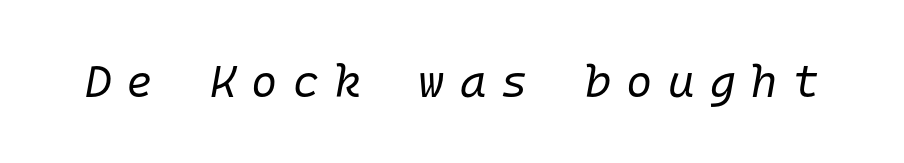
Characters follow at a spacing far wider than the type designer built in. Bare-footed words on every line. This sample has the even, mechanical cadence of fixed-width lettering. Looking at the ascenders, they clearly lean. The font is comparable to plain body text, perhaps lighter.
